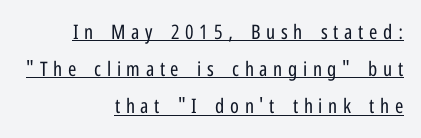
Weight: not bold — regular or lighter. The setting favours the right margin, as signatures and pull-quotes sometimes do. The letters stand straight up with perfectly vertical stems. In designer terms, the underline attribute is active on this setting. Loose tracking; the words dissolve into strings of separated letters.
